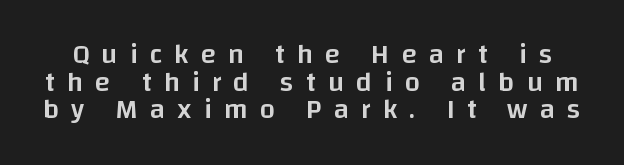
The image shows 28 px semibold sans-serif type, upright; set tight line spacing (0.99x), unusually wide letter spacing (+0.43 em), not underlined; low stroke contrast and a large x-height.
